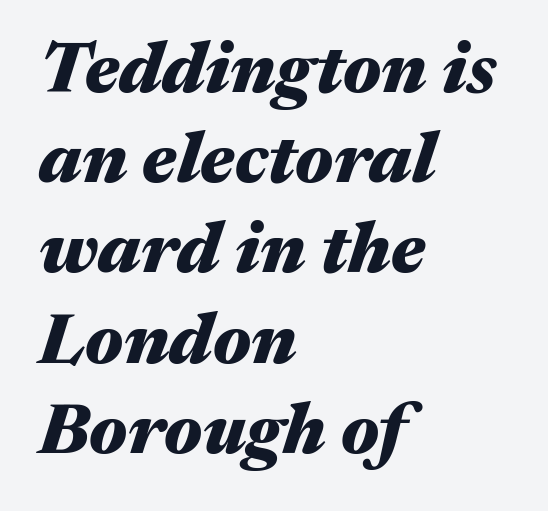
What stands out about the letter spacing? Nothing — it is the standard amount. Anything drawn beneath the words? Only blank space. Varying glyph widths throughout — classic text-font behaviour. Quick note: italic.
